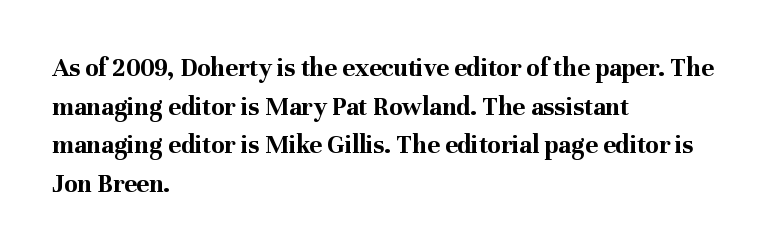
Q: Is the text bold? A: Yes.
Q: Is the text italic (slanted)? A: No, it is upright.
Q: Is the text underlined? A: No.
Q: How is the paragraph aligned? A: Left-aligned.
Q: Is the spacing between letters normal or unusually wide? A: Normal.
Q: Is the spacing between lines tight, normal or loose? A: Normal.
